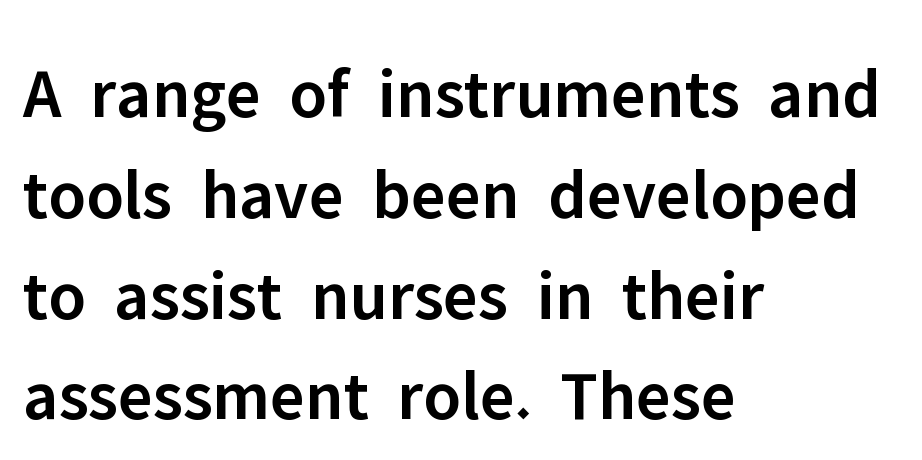
Unlike italic type, these characters show no tilt at all. Descender tails drop into unmarked territory. Do the characters align in a grid? No, the font is proportional. These lines carry some extra weight — a demibold, not a full bold.
